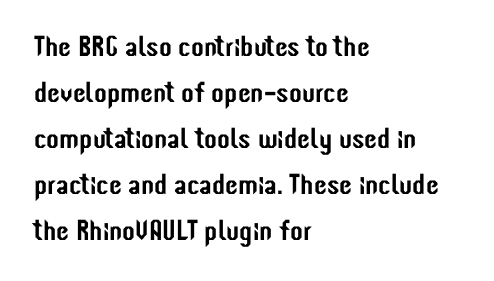
{"serif": "no", "italic": "no", "width": "condensed", "stroke_contrast": "low", "x_height": "medium", "monospaced": "no", "underline": "no", "align": "left", "line_spacing": "normal", "line_spacing_ratio": 1.59, "letter_spacing": "normal", "letter_spacing_em": 0.0, "glyph_px": 29}
